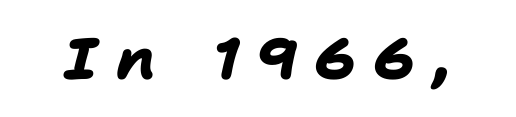
{"serif": "no", "bold": "yes", "weight": "heavy", "width": "normal", "stroke_contrast": "low", "x_height": "medium", "monospaced": "no", "underline": "no", "letter_spacing": "wide", "letter_spacing_em": 0.32, "glyph_px": 58}
